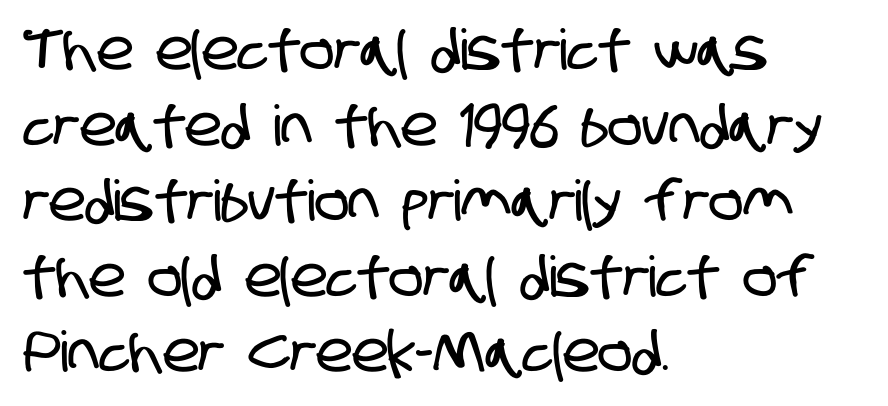
{"serif": "no", "width": "condensed", "stroke_contrast": "low", "x_height": "large", "monospaced": "no", "underline": "no", "align": "left", "line_spacing": "normal", "line_spacing_ratio": 1.35, "letter_spacing": "normal", "letter_spacing_em": 0.0, "glyph_px": 56}
